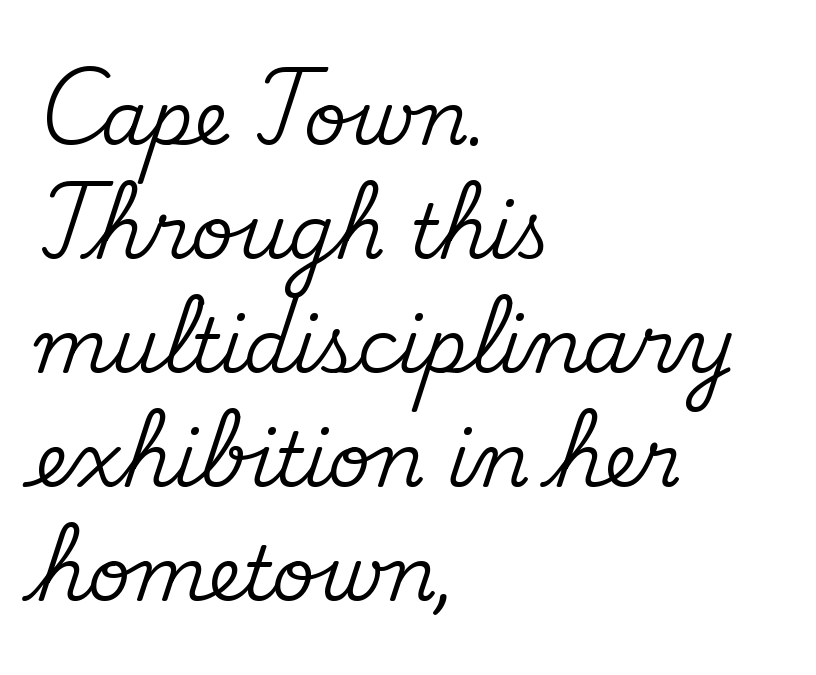
Q: Is the text italic (slanted)? A: Yes.
Q: Is the text underlined? A: No.
Q: How is the paragraph aligned? A: Left-aligned.
Q: Is the spacing between letters normal or unusually wide? A: Normal.
Q: Is the spacing between lines tight, normal or loose? A: Normal.
Q: Width (condensed, normal, or wide)? A: Normal.
Q: Stroke contrast? A: Medium.
Q: x-height? A: Small.
Q: Monospaced? A: No.
